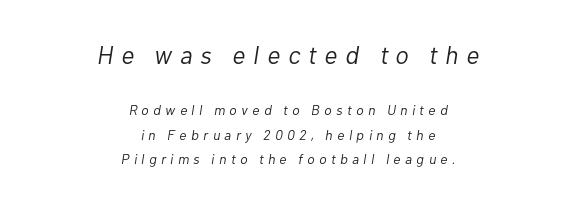
Summary of weight: not heavy and not bold. This rendering features lettering with no underline. Casual observation: everything's sitting right in the middle. Rendered with sloped, italic letterforms.
